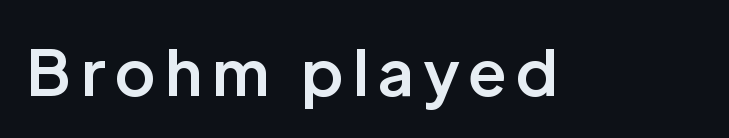
Q: Is the text bold? A: Semi-bold.
Q: Is the text italic (slanted)? A: No, it is upright.
Q: Is the typeface a serif or a sans-serif typeface? A: Sans-serif.
Q: Is the text underlined? A: No.
Q: Width (condensed, normal, or wide)? A: Normal.
Q: Stroke contrast? A: Low.
Q: x-height? A: Medium.
Q: Monospaced? A: No.
